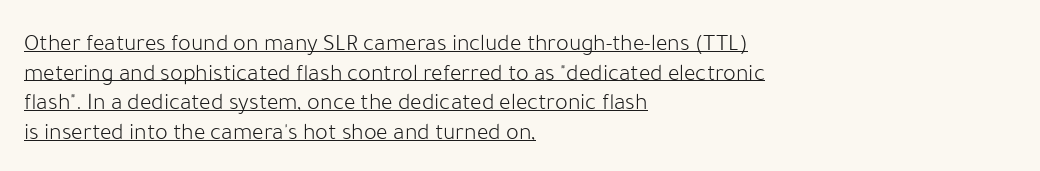
The rag falls on the right side of this text block. The face used here appears with an underline applied. The typesetting does not lean heavy: it is not bold. The letters stand straight up with perfectly vertical stems. Tracking here is standard; glyphs follow each other at the usual distance.
